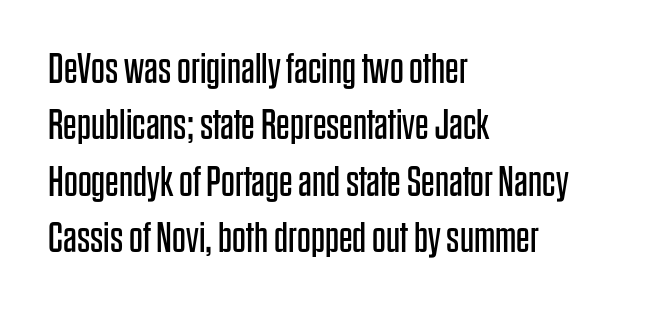
The glyphs in this specimen are sans serif. Words float on clear page, feet unadorned. The font is comparable to plain body text, perhaps lighter. Tall strokes in this sample are plumb rather than angled. Vertically, the passage feels balanced, rows spaced as you'd expect. The ragged edge is on the right, which tells us the setting is flush left.
